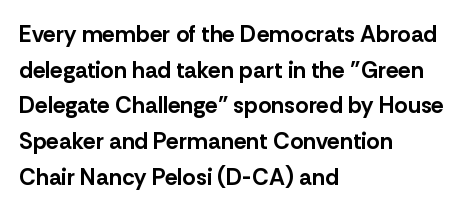
{"italic": "no", "bold": "yes", "underline": "no", "align": "left", "line_spacing": "normal", "line_spacing_ratio": 1.55, "letter_spacing": "normal", "letter_spacing_em": 0.0, "glyph_px": 23}
